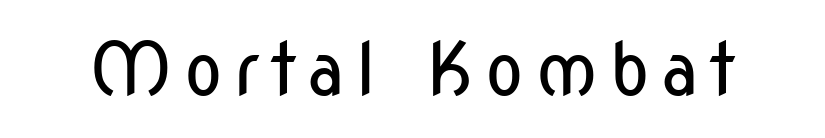
{"serif": "no", "italic": "no", "bold": "no", "weight": "regular", "width": "condensed", "stroke_contrast": "low", "x_height": "medium", "monospaced": "no", "underline": "no", "glyph_px": 73}
